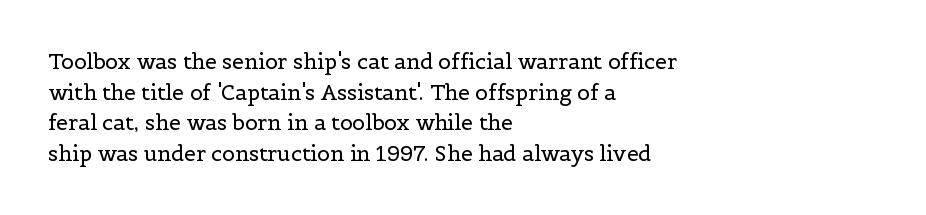
The image shows 21 px text type, upright; set left-aligned, normal line spacing (1.46x), normal letter spacing, not underlined.
